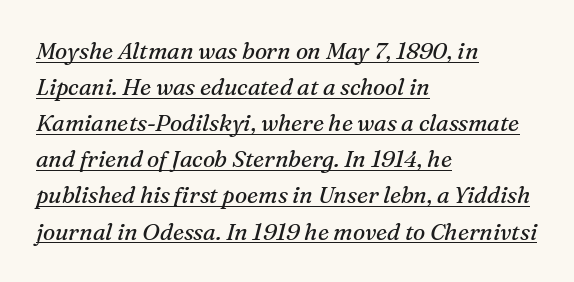
Q: Is the text bold? A: No.
Q: Is the text italic (slanted)? A: Yes, it leans right by about 16 degrees.
Q: Is the text underlined? A: Yes.
Q: How is the paragraph aligned? A: Left-aligned.
Q: Is the spacing between letters normal or unusually wide? A: Normal.
Q: Is the spacing between lines tight, normal or loose? A: Normal.
